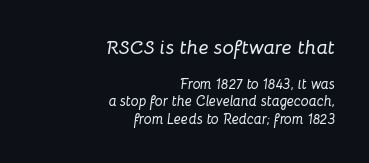
{"italic": "yes", "lean": "right", "slant_degrees": 8, "underline": "no", "align": "right", "line_spacing": "normal", "line_spacing_ratio": 1.25, "letter_spacing": "normal", "letter_spacing_em": 0.0, "larger_block": "first", "size_ratio": 1.43, "glyph_px": 20}
